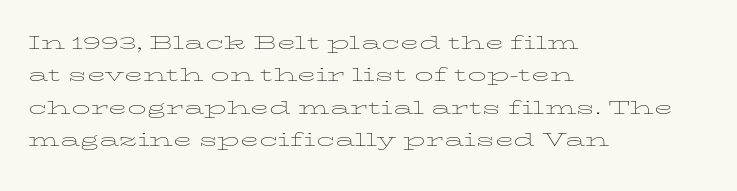
{"italic": "no", "bold": "no", "underline": "no", "align": "left", "line_spacing": "normal", "line_spacing_ratio": 1.3, "letter_spacing": "normal", "letter_spacing_em": 0.0, "glyph_px": 25}
